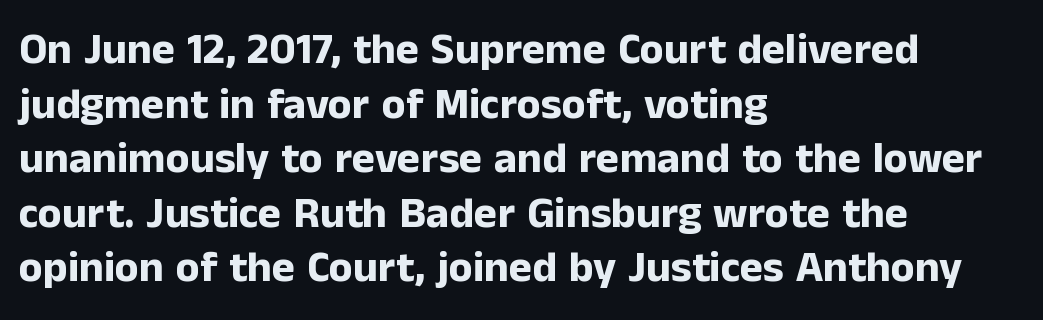
Q: Is the text bold? A: Yes.
Q: Is the text italic (slanted)? A: No, it is upright.
Q: Is the typeface a serif or a sans-serif typeface? A: Sans-serif.
Q: Is the text underlined? A: No.
Q: How is the paragraph aligned? A: Left-aligned.
Q: Is the spacing between letters normal or unusually wide? A: Normal.
Q: Width (condensed, normal, or wide)? A: Normal.
Q: Stroke contrast? A: Low.
Q: x-height? A: Medium.
Q: Monospaced? A: No.
